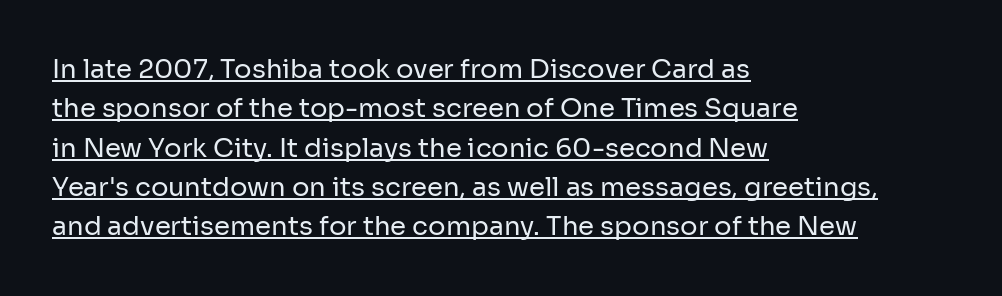
Layout note: lines flush left. The block of text has a typical density, with ordinary space between rows. In terms of letterspacing, this is plain default setting. The cut favours lightness, reaching ordinary text weight at its darkest.
